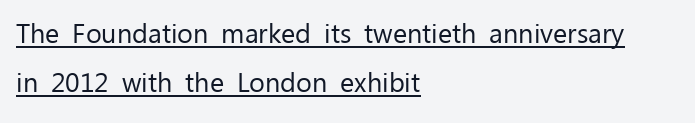
Q: Is the text bold? A: No.
Q: Is the text italic (slanted)? A: No, it is upright.
Q: Is the text underlined? A: Yes.
Q: How is the paragraph aligned? A: Left-aligned.
Q: Is the spacing between letters normal or unusually wide? A: Normal.
